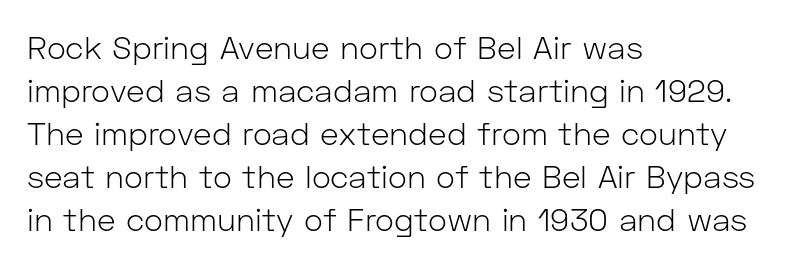
It's the straight-up-and-down kind of type. The rows are spaced the way most documents space them. The typesetter chose a ragged-right arrangement here. The space beneath each line is pristine and unruled. Words appear dense and cohesive because spacing is normal. Check where the strokes stop: nothing finishes them off — pure sans.
